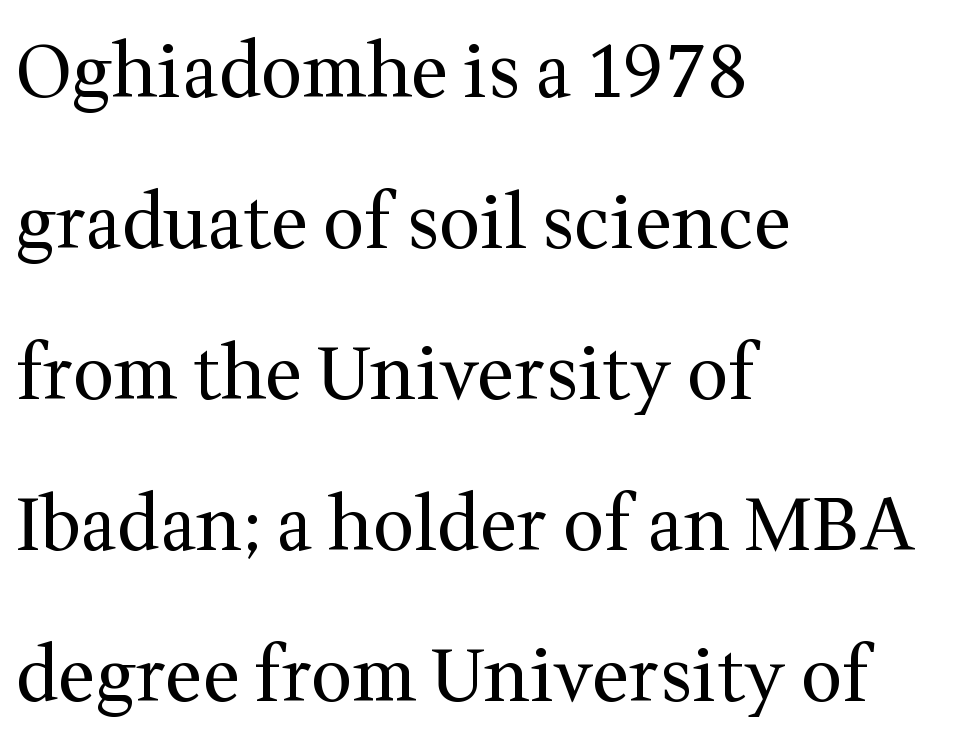
Q: Is the text bold? A: No.
Q: Is the text italic (slanted)? A: No, it is upright.
Q: Is the typeface a serif or a sans-serif typeface? A: Serif.
Q: Is the text underlined? A: No.
Q: How is the paragraph aligned? A: Left-aligned.
Q: Is the spacing between letters normal or unusually wide? A: Normal.
Q: Is the spacing between lines tight, normal or loose? A: Loose.
Q: Width (condensed, normal, or wide)? A: Normal.
Q: Stroke contrast? A: Medium.
Q: x-height? A: Medium.
Q: Monospaced? A: No.
